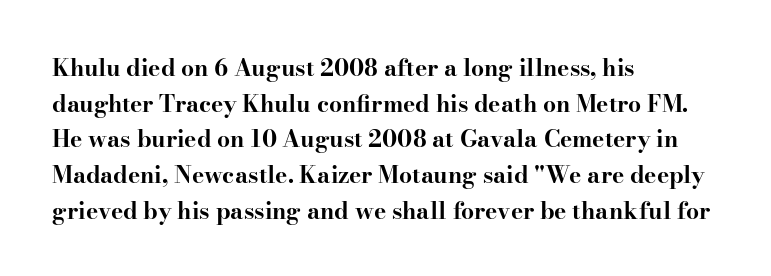
The image shows 23 px bold type, upright; set left-aligned, normal line spacing (1.55x), normal letter spacing, not underlined.
